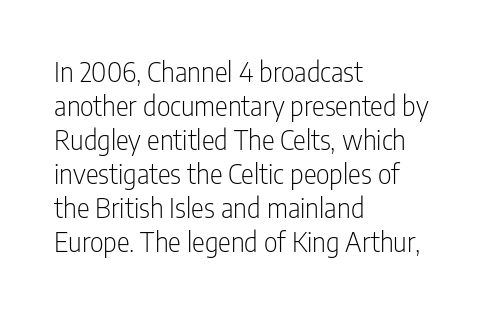
Q: Is the text bold? A: No.
Q: Is the text italic (slanted)? A: No, it is upright.
Q: Is the text underlined? A: No.
Q: How is the paragraph aligned? A: Left-aligned.
Q: Is the spacing between letters normal or unusually wide? A: Normal.
Q: Is the spacing between lines tight, normal or loose? A: Normal.
